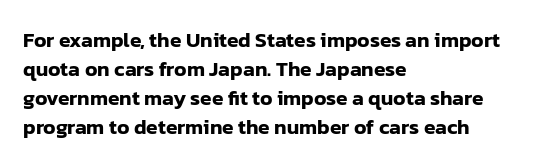
{"italic": "no", "underline": "no", "align": "left", "line_spacing": "normal", "line_spacing_ratio": 1.38, "letter_spacing": "normal", "letter_spacing_em": 0.0, "glyph_px": 21}
